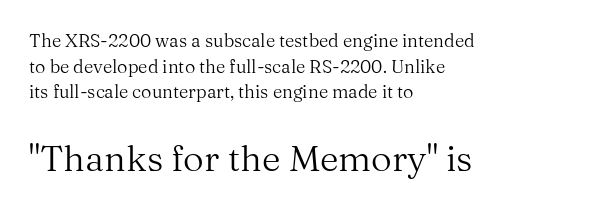
{"serif": "yes", "italic": "no", "bold": "no", "weight": "regular", "width": "normal", "stroke_contrast": "medium", "x_height": "medium", "monospaced": "no", "underline": "no", "align": "left", "line_spacing": "normal", "line_spacing_ratio": 1.43, "letter_spacing": "normal", "letter_spacing_em": 0.0, "larger_block": "second", "size_ratio": 2.0, "glyph_px": 36}
